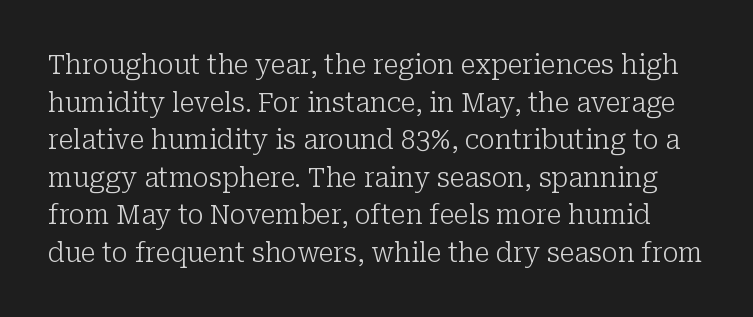
The image shows 27 px text type, upright; set normal line spacing (1.39x), normal letter spacing, not underlined.
